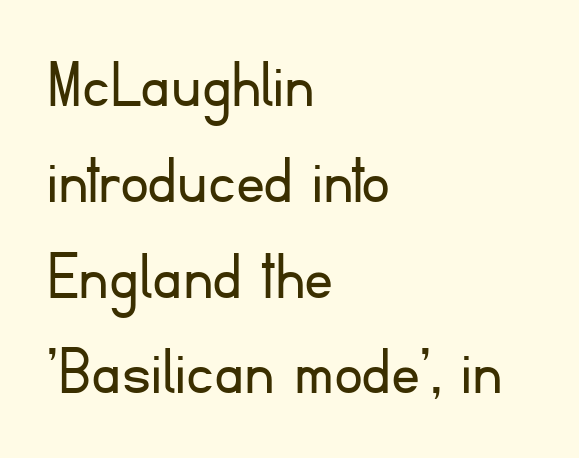
The image shows 72 px light sans-serif type, upright; set left-aligned, normal line spacing (1.33x), normal letter spacing, not underlined; low stroke contrast and a small x-height.
